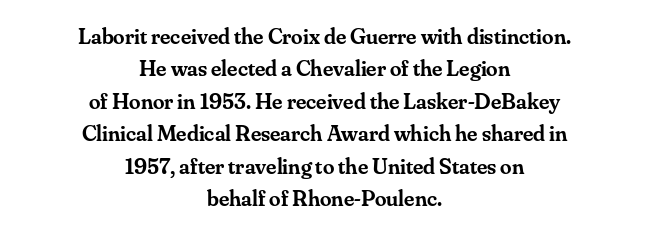
The image shows 23 px text type, upright; set centered, normal line spacing (1.41x), normal letter spacing, not underlined.
